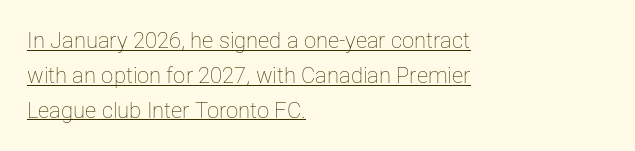
{"italic": "no", "bold": "no", "underline": "yes", "align": "left", "line_spacing": "normal", "line_spacing_ratio": 1.58, "letter_spacing": "normal", "letter_spacing_em": 0.0, "glyph_px": 22}
